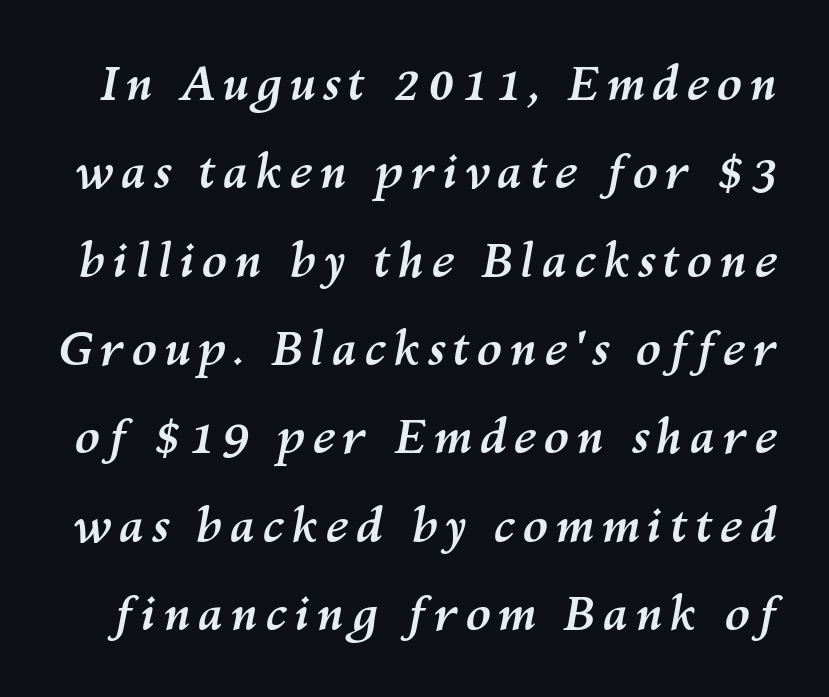
The image shows 47 px semibold type, italic (leaning right); set line spacing 1.88x, not underlined; medium stroke contrast and a medium x-height.
